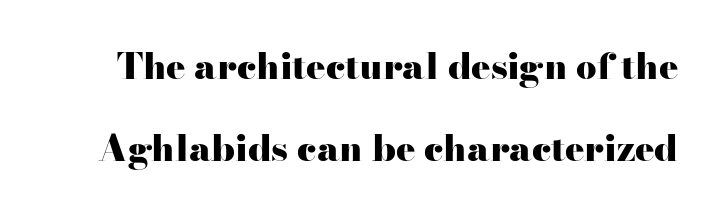
Inter-character spacing is left at the font's built-in metrics. The letters carry serifs — small finishing strokes at the ends of their stems. The space directly below the letters is spotless. Posture: upright roman. A typesetter would call this leading open, well beyond the default.
